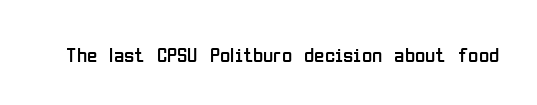
{"italic": "no", "bold": "no", "underline": "no", "letter_spacing": "normal", "letter_spacing_em": 0.0, "glyph_px": 21}
